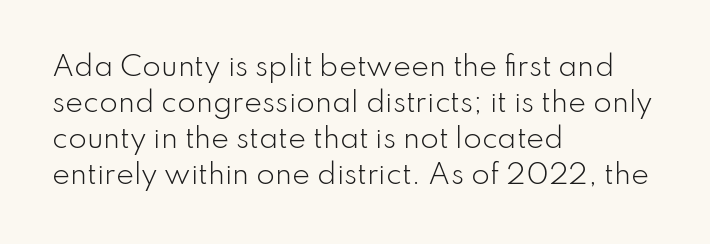
The image shows 27 px text type, upright; set left-aligned, normal line spacing (1.33x), normal letter spacing, not underlined.
